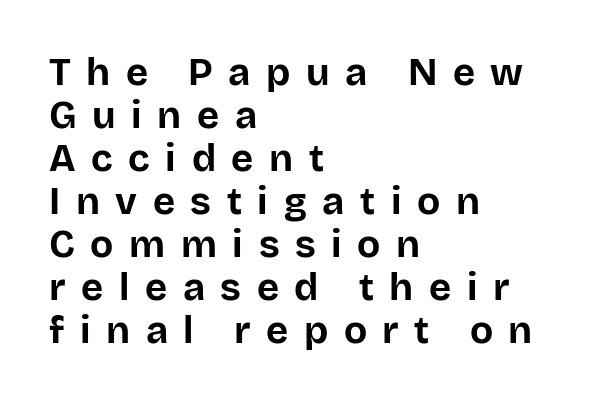
The image shows 38 px bold sans-serif type, upright; set left-aligned, tight line spacing (1.13x), unusually wide letter spacing (+0.41 em), not underlined; low stroke contrast and a large x-height.
